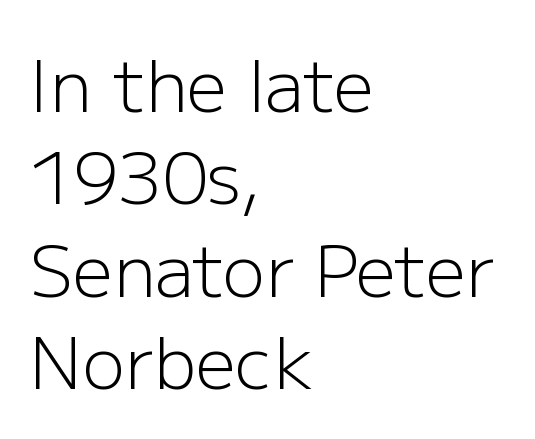
Q: Is the text bold? A: No.
Q: Is the text italic (slanted)? A: No, it is upright.
Q: Is the typeface a serif or a sans-serif typeface? A: Sans-serif.
Q: Is the text underlined? A: No.
Q: How is the paragraph aligned? A: Left-aligned.
Q: Is the spacing between letters normal or unusually wide? A: Normal.
Q: Is the spacing between lines tight, normal or loose? A: Normal.
Q: Width (condensed, normal, or wide)? A: Normal.
Q: Stroke contrast? A: Low.
Q: x-height? A: Medium.
Q: Monospaced? A: No.
